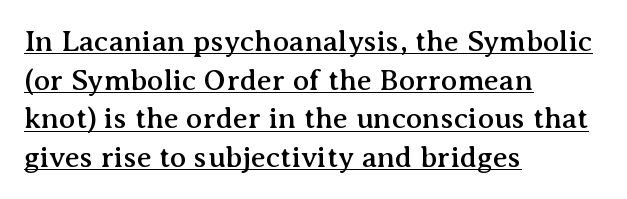
The image shows 30 px serif type, upright; set left-aligned, normal line spacing (1.29x), normal letter spacing, underlined; medium stroke contrast and a medium x-height.
